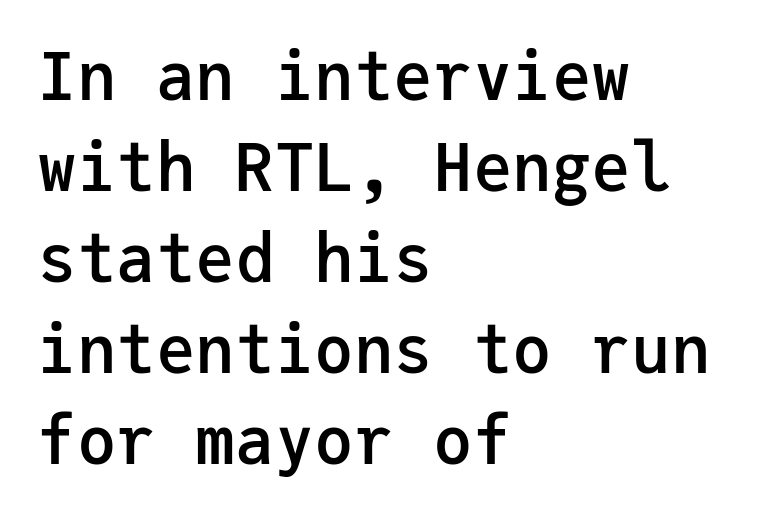
The image shows 66 px semibold sans-serif type, upright, monospaced; set left-aligned, normal line spacing (1.38x), normal letter spacing, not underlined; low stroke contrast and a medium x-height.
